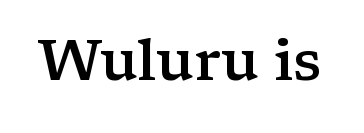
Nobody drew a line under any word here. Do the letters lean? They stand straight. Little horizontal feet cap the strokes, marking this as serif type. The strokes are fattened partway — semibold, not bold. Varying glyph widths throughout — classic text-font behaviour. Here the glyphs are tracked normally, forming tight word shapes.
